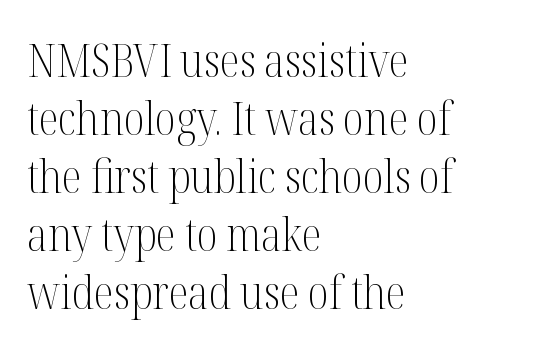
The specimen reads as upright at a glance. Examine the stroke ends and you'll spot serifs. Here the designer chose a conventional face with non-uniform glyph widths. Spacing between characters is what you'd get straight out of the box. Each row of text sits above clean, open space.
